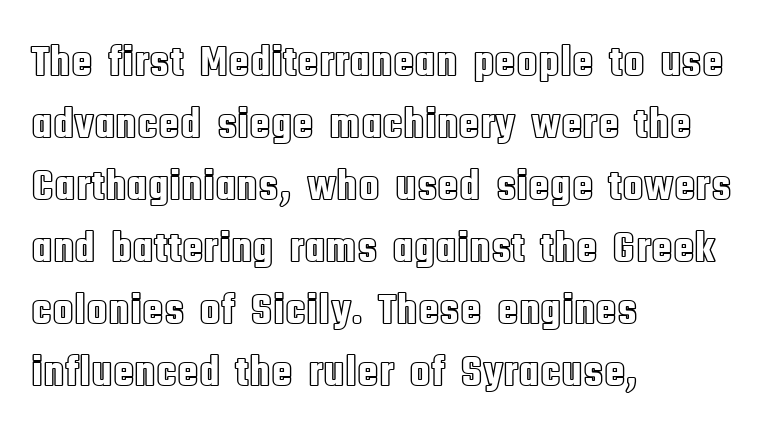
A roman cut, with each character standing at attention. Nothing unusual about the tracking: characters are spaced as the font intends. Proportional: the letters do not fall into vertical columns. Lines of text with bare space underneath. Each new line begins a customary step beneath the previous one.
